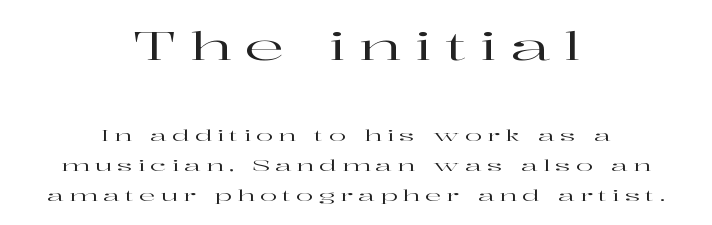
Q: Is the text italic (slanted)? A: No, it is upright.
Q: Is the typeface a serif or a sans-serif typeface? A: Serif.
Q: Is the text underlined? A: No.
Q: How is the paragraph aligned? A: Centered.
Q: Is the spacing between letters normal or unusually wide? A: Unusually wide.
Q: Which block of text is set in a larger size, the first (top) or the second (bottom)? A: The first (top) one.
Q: Width (condensed, normal, or wide)? A: Wide.
Q: Stroke contrast? A: High.
Q: x-height? A: Medium.
Q: Monospaced? A: No.
